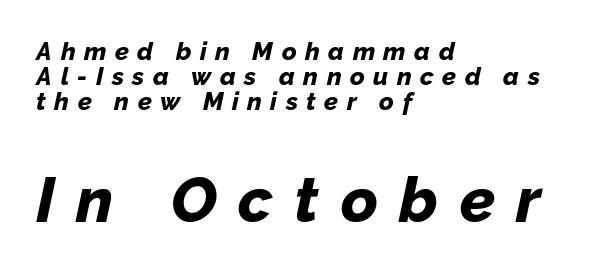
{"italic": "yes", "lean": "right", "slant_degrees": 12, "bold": "yes", "weight": "bold", "width": "normal", "stroke_contrast": "low", "x_height": "medium", "monospaced": "no", "underline": "no", "align": "left", "line_spacing": "tight", "line_spacing_ratio": 1.01, "letter_spacing": "wide", "letter_spacing_em": 0.34, "larger_block": "second", "size_ratio": 2.52, "glyph_px": 63}
